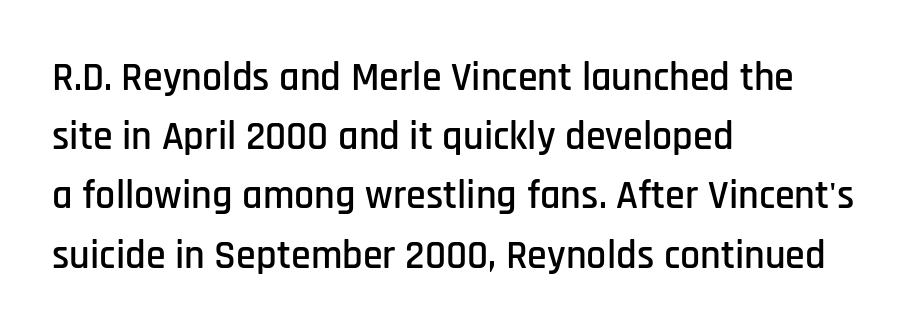
{"serif": "no", "italic": "no", "width": "condensed", "stroke_contrast": "low", "x_height": "large", "monospaced": "no", "underline": "no", "align": "left", "line_spacing": "normal", "line_spacing_ratio": 1.48, "letter_spacing": "normal", "letter_spacing_em": 0.0, "glyph_px": 40}
